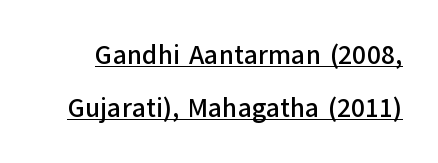
Q: Is the text italic (slanted)? A: No, it is upright.
Q: Is the text underlined? A: Yes.
Q: Is the spacing between letters normal or unusually wide? A: Normal.
Q: Is the spacing between lines tight, normal or loose? A: Loose.
